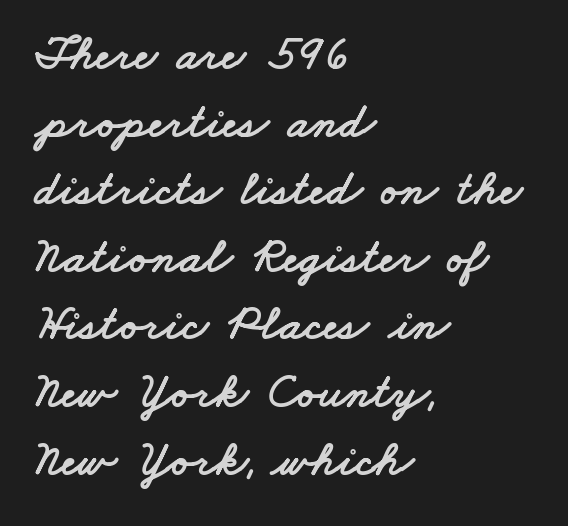
Q: Is the typeface a serif or a sans-serif typeface? A: Sans-serif.
Q: Is the text underlined? A: No.
Q: How is the paragraph aligned? A: Left-aligned.
Q: Is the spacing between letters normal or unusually wide? A: Normal.
Q: Is the spacing between lines tight, normal or loose? A: Normal.
Q: Width (condensed, normal, or wide)? A: Wide.
Q: Stroke contrast? A: Low.
Q: x-height? A: Small.
Q: Monospaced? A: No.
